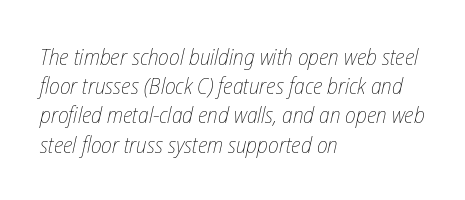
Q: Is the text bold? A: No.
Q: Is the text italic (slanted)? A: Yes, it leans right by about 12 degrees.
Q: Is the text underlined? A: No.
Q: How is the paragraph aligned? A: Left-aligned.
Q: Is the spacing between letters normal or unusually wide? A: Normal.
Q: Is the spacing between lines tight, normal or loose? A: Normal.
